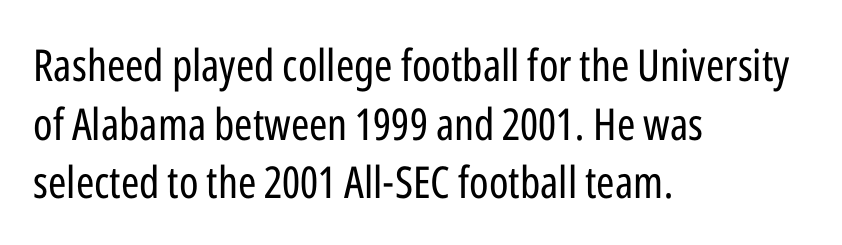
Q: Is the text bold? A: No.
Q: Is the text italic (slanted)? A: No, it is upright.
Q: Is the typeface a serif or a sans-serif typeface? A: Sans-serif.
Q: Is the text underlined? A: No.
Q: How is the paragraph aligned? A: Left-aligned.
Q: Is the spacing between letters normal or unusually wide? A: Normal.
Q: Is the spacing between lines tight, normal or loose? A: Normal.
Q: Width (condensed, normal, or wide)? A: Condensed.
Q: Stroke contrast? A: Low.
Q: x-height? A: Medium.
Q: Monospaced? A: No.
